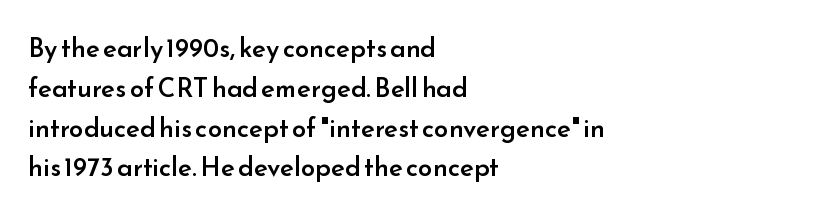
The image shows 26 px text type, upright; set left-aligned, normal line spacing (1.53x), normal letter spacing, not underlined.
